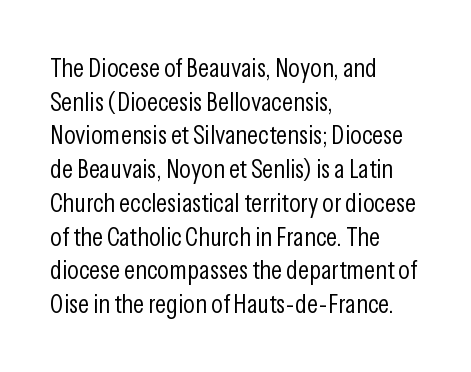
The image shows 27 px text type, upright; set left-aligned, normal line spacing (1.25x), normal letter spacing, not underlined.
